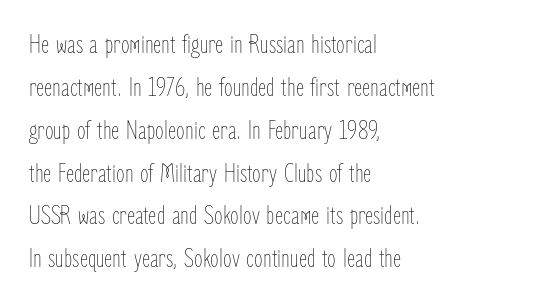
Notice how descenders clear the ascenders below comfortably — that's standard leading. The setting favours the left margin, as ordinary paragraphs usually do. A typesetter would call this zero additional tracking. The face looks like a standard text weight, possibly lighter.
